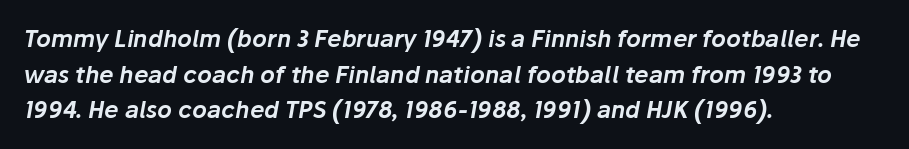
Q: Is the text italic (slanted)? A: Yes, it leans right by about 10 degrees.
Q: Is the text underlined? A: No.
Q: How is the paragraph aligned? A: Left-aligned.
Q: Is the spacing between letters normal or unusually wide? A: Normal.
Q: Is the spacing between lines tight, normal or loose? A: Normal.
